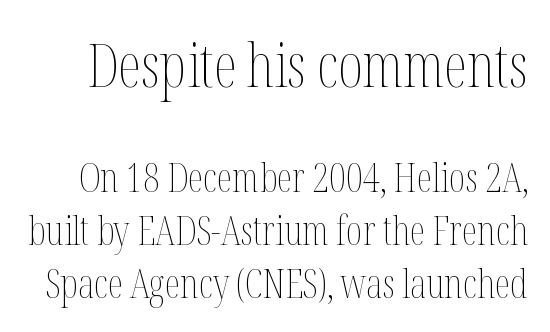
Q: Is the text bold? A: No.
Q: Is the text italic (slanted)? A: No, it is upright.
Q: Is the text underlined? A: No.
Q: Is the spacing between letters normal or unusually wide? A: Normal.
Q: Is the spacing between lines tight, normal or loose? A: Normal.
Q: Which block of text is set in a larger size, the first (top) or the second (bottom)? A: The first (top) one.
Q: Width (condensed, normal, or wide)? A: Condensed.
Q: Stroke contrast? A: Medium.
Q: x-height? A: Medium.
Q: Monospaced? A: No.
